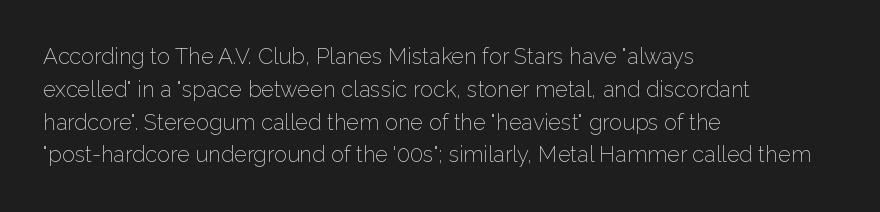
Descender tails drop into unmarked territory. Vertically, the passage feels balanced, rows spaced as you'd expect. The typesetter chose a ragged-right arrangement here. The typography opts for an upright posture over an oblique one. The rendering keeps characters at their native spacing. Stroke mass is kept to a normal reading level or below.
